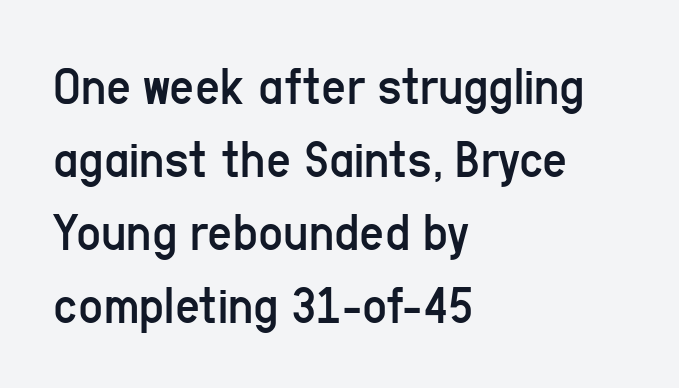
Letters rest on an invisible, unmarked baseline. Looks like regular typesetting: each glyph gets only the width it needs. If you drew a line through each stem, it would be perfectly vertical. The rag falls on the right side of this text block. Heft: none added — not bold.
